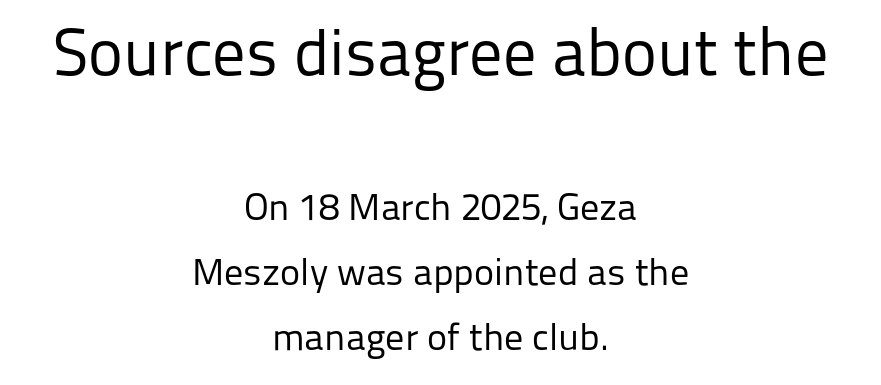
The image shows 66 px regular-weight sans-serif type, upright; set centered, line spacing 1.71x, normal letter spacing, not underlined; the first (top) block is 1.74x larger; low stroke contrast and a medium x-height.
